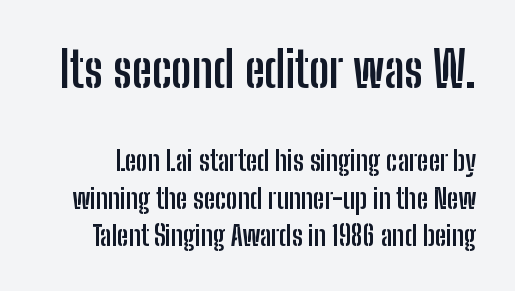
The image shows 49 px semibold, condensed sans-serif type, upright; set normal line spacing (1.33x), normal letter spacing, not underlined; the first (top) block is 1.75x larger; low stroke contrast and a medium x-height.
